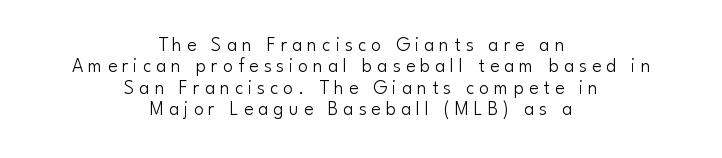
A clean baseline with only descenders dipping below it. Is the type heavy? It reads as light-to-regular instead. The gaps between neighbouring characters are conspicuously large. Quick note: not italic, upright. Summary of vertical rhythm: compact, with narrow interline spacing. These lines are centered, leaving both edges ragged.
